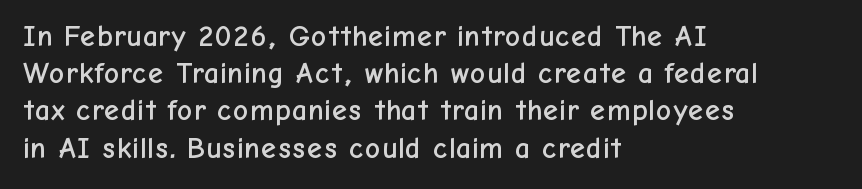
Q: Is the text italic (slanted)? A: No, it is upright.
Q: Is the typeface a serif or a sans-serif typeface? A: Sans-serif.
Q: Is the text underlined? A: No.
Q: How is the paragraph aligned? A: Left-aligned.
Q: Is the spacing between letters normal or unusually wide? A: Normal.
Q: Width (condensed, normal, or wide)? A: Normal.
Q: Stroke contrast? A: Low.
Q: x-height? A: Medium.
Q: Monospaced? A: No.
